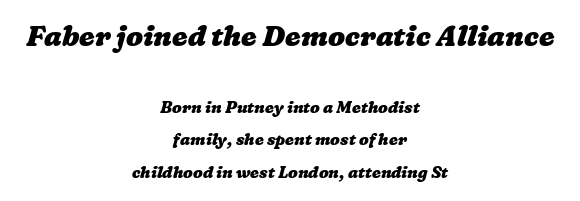
The image shows 28 px heavy, wide type; set centered, loose line spacing (2.02x), normal letter spacing, not underlined; the first (top) block is 1.75x larger; low stroke contrast and a medium x-height.
